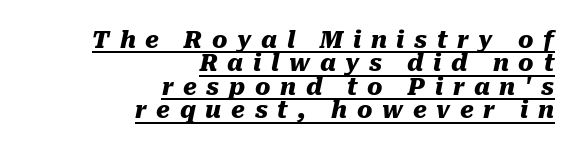
Q: Is the text bold? A: Yes.
Q: Is the text italic (slanted)? A: Yes, it leans right by about 10 degrees.
Q: Is the text underlined? A: Yes.
Q: How is the paragraph aligned? A: Right-aligned.
Q: Is the spacing between letters normal or unusually wide? A: Unusually wide.
Q: Is the spacing between lines tight, normal or loose? A: Tight.
